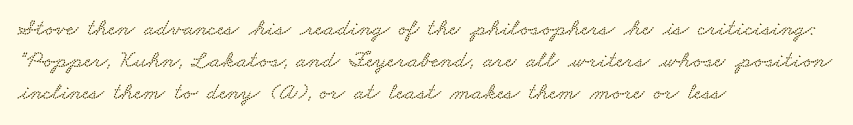
Tracking value appears to be zero — textbook default spacing. Notice how the passage keeps a crisp vertical edge on the left only. Anything drawn beneath the words? Only blank space. Baseline-to-baseline distance is the conventional proportion of letter height.
